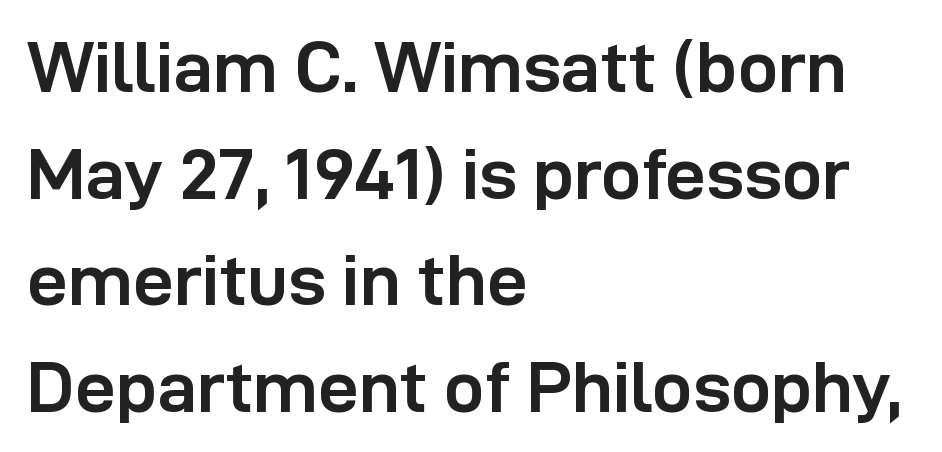
These lines are rendered in a variable-pitch font. Heavy-handed strokes throughout: this text is bold. In CSS terms this would be text-align: left. Default kerning and tracking; the words read as compact shapes.
